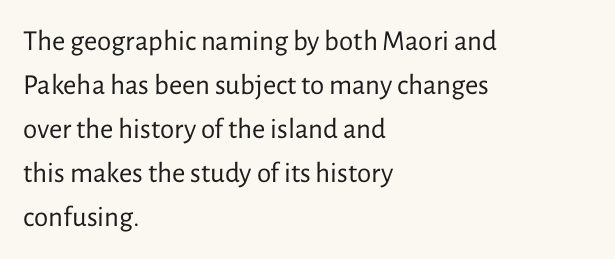
Q: Is the text bold? A: No.
Q: Is the text italic (slanted)? A: No, it is upright.
Q: Is the typeface a serif or a sans-serif typeface? A: Sans-serif.
Q: Is the text underlined? A: No.
Q: How is the paragraph aligned? A: Left-aligned.
Q: Is the spacing between letters normal or unusually wide? A: Normal.
Q: Is the spacing between lines tight, normal or loose? A: Normal.
Q: Width (condensed, normal, or wide)? A: Normal.
Q: Stroke contrast? A: Low.
Q: x-height? A: Medium.
Q: Monospaced? A: No.
